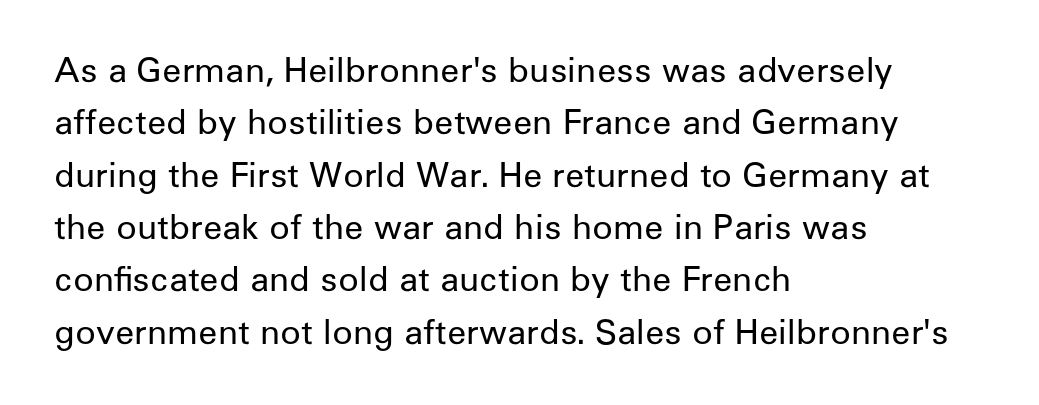
The image shows 34 px regular-weight sans-serif type, upright; set left-aligned, normal line spacing (1.54x), normal letter spacing, not underlined; low stroke contrast and a medium x-height.
